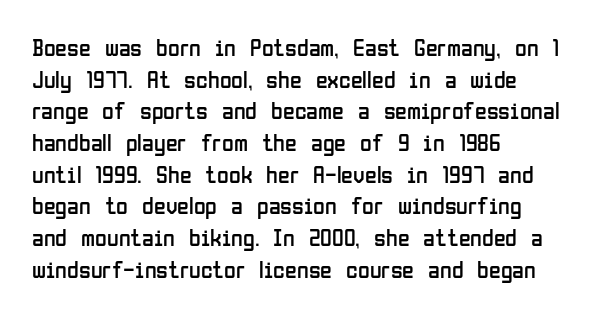
The image shows 24 px text type, upright; set left-aligned, normal line spacing (1.32x), normal letter spacing, not underlined.
